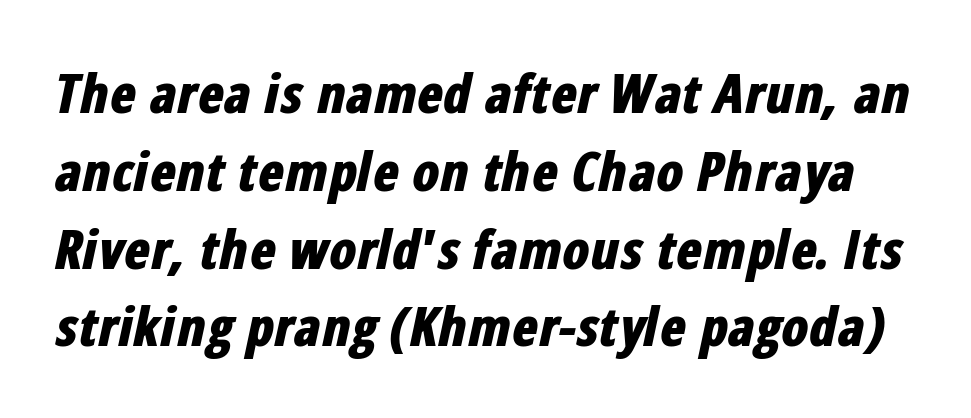
{"italic": "yes", "lean": "right", "slant_degrees": 12, "bold": "yes", "weight": "bold", "width": "condensed", "stroke_contrast": "low", "x_height": "medium", "monospaced": "no", "underline": "no", "line_spacing": "normal", "line_spacing_ratio": 1.44, "letter_spacing": "normal", "letter_spacing_em": 0.0, "glyph_px": 54}
